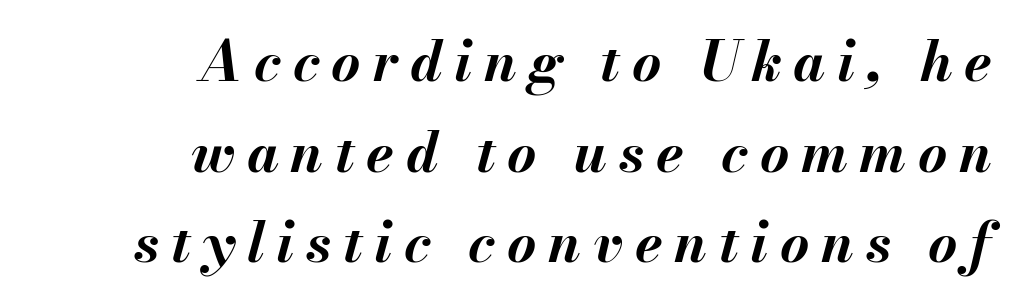
{"italic": "yes", "lean": "right", "slant_degrees": 13, "bold": "yes", "weight": "bold", "width": "normal", "stroke_contrast": "medium", "x_height": "small", "monospaced": "no", "underline": "no", "align": "right", "line_spacing": "normal", "line_spacing_ratio": 1.62, "letter_spacing": "wide", "letter_spacing_em": 0.21, "glyph_px": 56}
